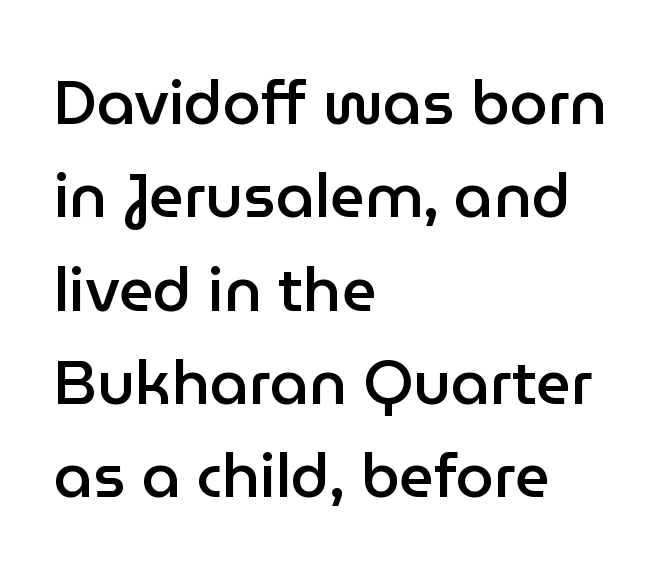
{"serif": "no", "italic": "no", "bold": "semi", "weight": "semibold", "width": "normal", "stroke_contrast": "low", "x_height": "medium", "monospaced": "no", "underline": "no", "align": "left", "line_spacing": "normal", "line_spacing_ratio": 1.53, "letter_spacing": "normal", "letter_spacing_em": 0.0, "glyph_px": 61}
